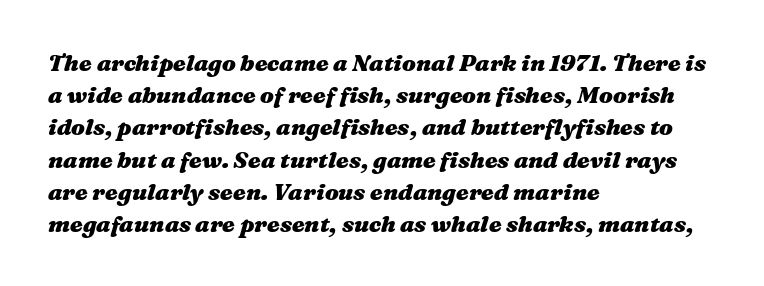
Q: Is the text bold? A: Yes.
Q: Is the text italic (slanted)? A: Yes, it leans right by about 16 degrees.
Q: Is the text underlined? A: No.
Q: How is the paragraph aligned? A: Left-aligned.
Q: Is the spacing between letters normal or unusually wide? A: Normal.
Q: Is the spacing between lines tight, normal or loose? A: Normal.
